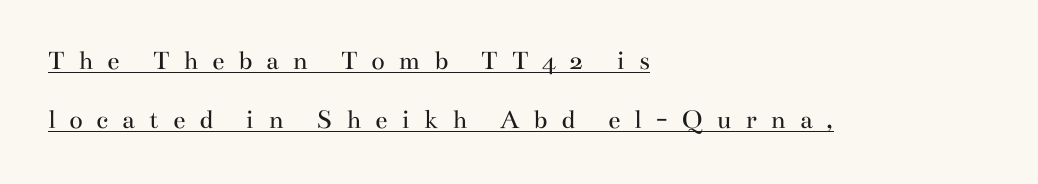
{"serif": "yes", "italic": "no", "bold": "no", "weight": "regular", "width": "wide", "stroke_contrast": "medium", "x_height": "small", "monospaced": "no", "underline": "yes", "align": "left", "line_spacing": "loose", "line_spacing_ratio": 2.11, "letter_spacing": "wide", "letter_spacing_em": 0.49, "glyph_px": 28}
